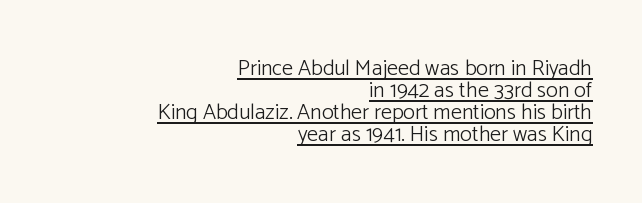
Q: Is the text bold? A: No.
Q: Is the text italic (slanted)? A: No, it is upright.
Q: Is the text underlined? A: Yes.
Q: How is the paragraph aligned? A: Right-aligned.
Q: Is the spacing between letters normal or unusually wide? A: Normal.
Q: Is the spacing between lines tight, normal or loose? A: Tight.
